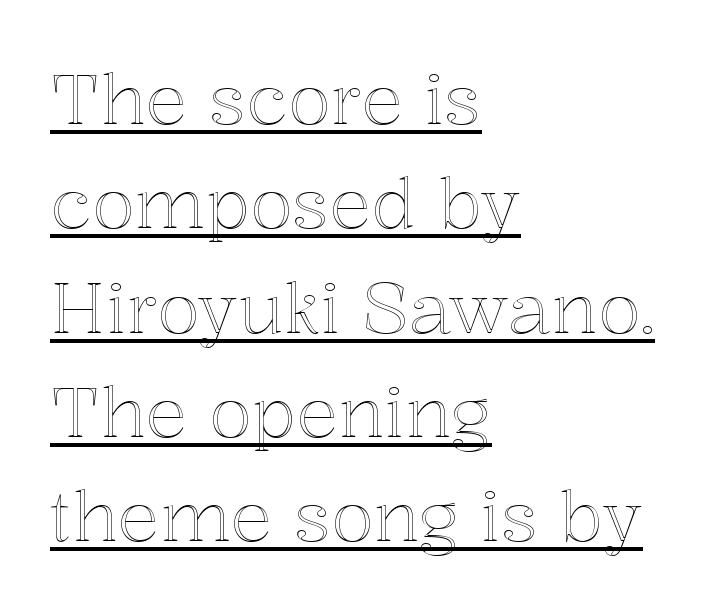
The ragged edge is on the right, which tells us the setting is flush left. The letters advance in unequal steps, a hallmark of proportional type. Quick note: not italic, upright. Every word sits above its own underline. Evenly set lines give the paragraph a standard silhouette. The type is set solid horizontally, with unmodified tracking.
